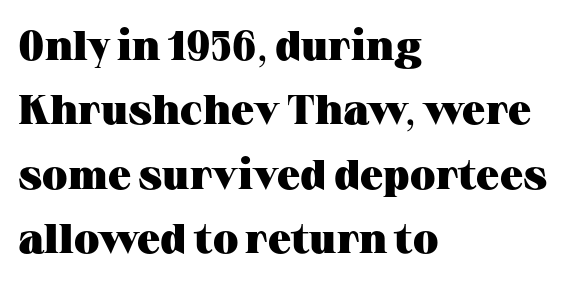
The image shows 41 px heavy, wide serif type, upright; set left-aligned, normal line spacing (1.57x), normal letter spacing, not underlined; medium stroke contrast and a medium x-height.
